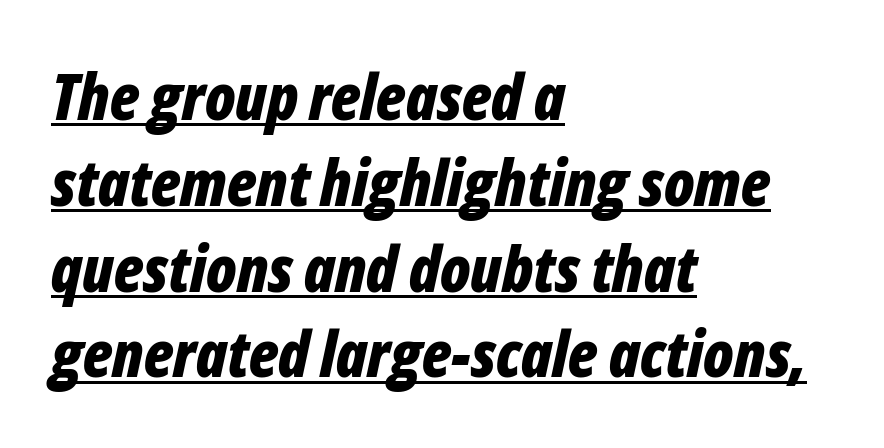
Q: Is the text bold? A: Yes.
Q: Is the text italic (slanted)? A: Yes, it leans right by about 12 degrees.
Q: Is the text underlined? A: Yes.
Q: How is the paragraph aligned? A: Left-aligned.
Q: Is the spacing between letters normal or unusually wide? A: Normal.
Q: Is the spacing between lines tight, normal or loose? A: Normal.
Q: Width (condensed, normal, or wide)? A: Condensed.
Q: Stroke contrast? A: Low.
Q: x-height? A: Medium.
Q: Monospaced? A: No.
